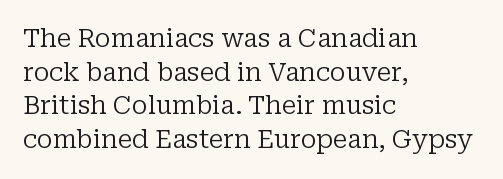
{"italic": "no", "bold": "no", "underline": "no", "align": "left", "line_spacing": "normal", "line_spacing_ratio": 1.35, "letter_spacing": "normal", "letter_spacing_em": 0.0, "glyph_px": 25}
